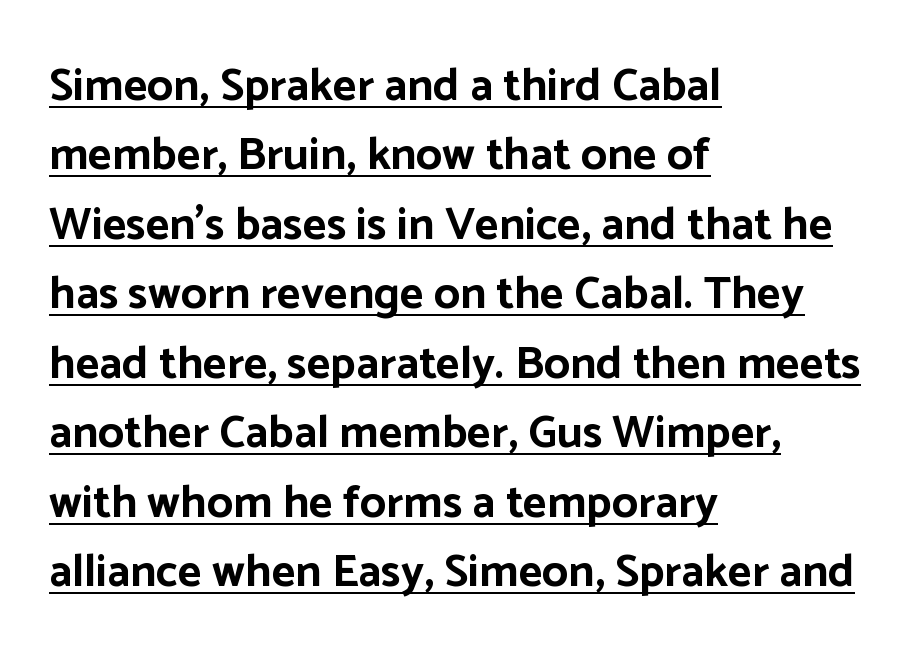
The image shows 46 px bold sans-serif type, upright; set left-aligned, normal line spacing (1.51x), normal letter spacing, underlined; low stroke contrast and a medium x-height.
